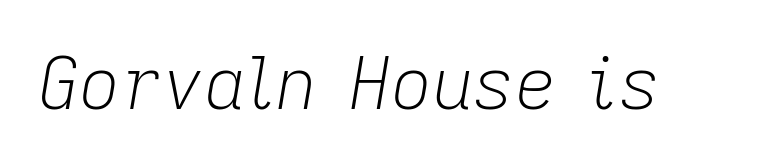
Q: Is the text bold? A: No.
Q: Is the text italic (slanted)? A: Yes, it leans right by about 9 degrees.
Q: Is the text underlined? A: No.
Q: Is the spacing between letters normal or unusually wide? A: Normal.
Q: Width (condensed, normal, or wide)? A: Normal.
Q: Stroke contrast? A: Low.
Q: x-height? A: Medium.
Q: Monospaced? A: No.
